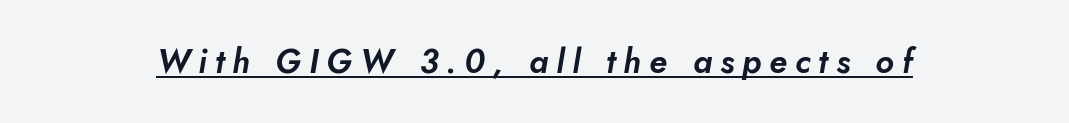
Emphasis-style slanted type is in use. The passage shown is typed in a proportional face where columns would drift. Characters follow at a spacing far wider than the type designer built in. Like a heading marked for emphasis, these lines bear an underscore.
